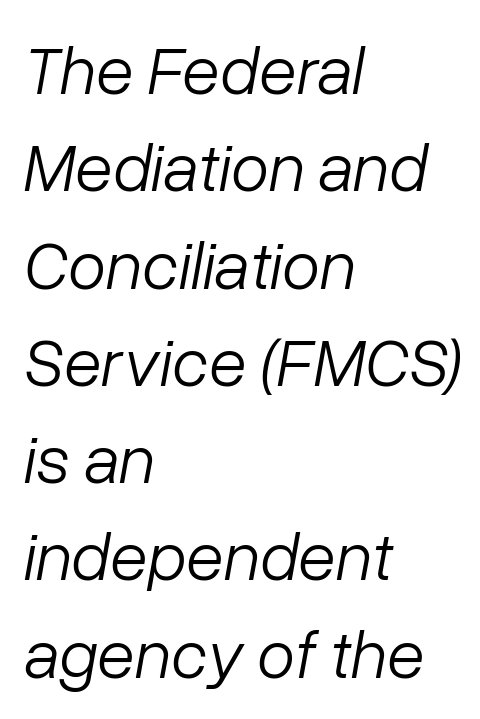
The image shows 69 px light type, italic (leaning right); set left-aligned, normal line spacing (1.41x), normal letter spacing, not underlined; low stroke contrast and a medium x-height.
